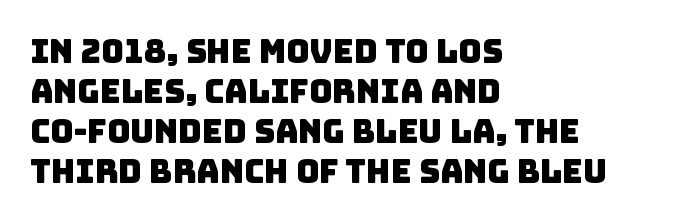
The paragraph has a hard left edge and a soft right edge. The baseline area is clear. The passage shown is typeset with a sans-serif family. Spacing verdict: proportional, widths tailored to each character. Horizontal bands of white between lines are of average thickness. Is the letter spacing exaggerated? No — it looks like the ordinary default.
